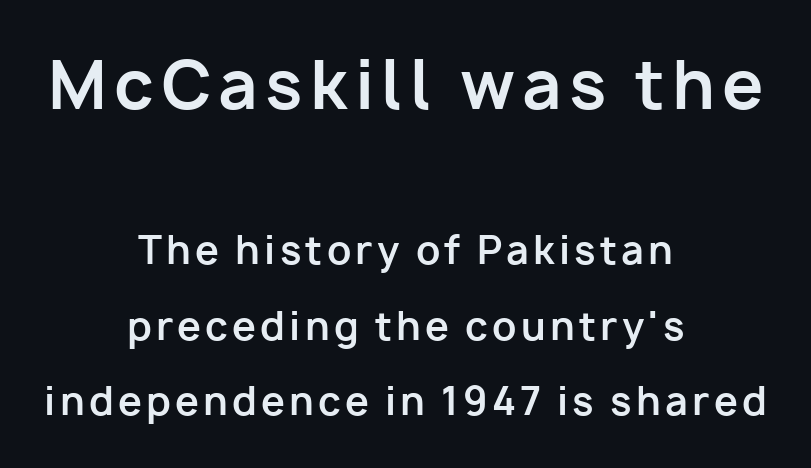
{"serif": "no", "italic": "no", "bold": "yes", "weight": "bold", "width": "normal", "stroke_contrast": "low", "x_height": "medium", "monospaced": "no", "underline": "no", "align": "center", "line_spacing": "loose", "line_spacing_ratio": 1.98, "larger_block": "first", "size_ratio": 1.74, "glyph_px": 66}
